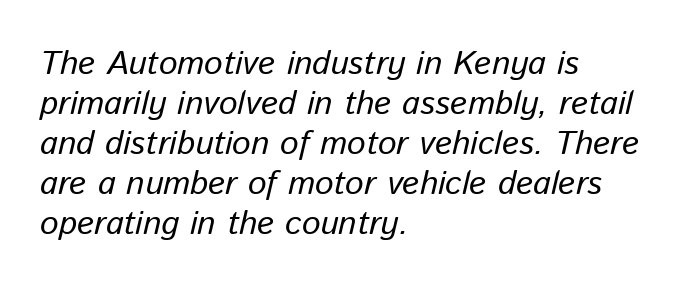
The image shows 33 px regular-weight type, italic (leaning right); set left-aligned, line spacing 1.21x, normal letter spacing, not underlined; low stroke contrast and a medium x-height.
